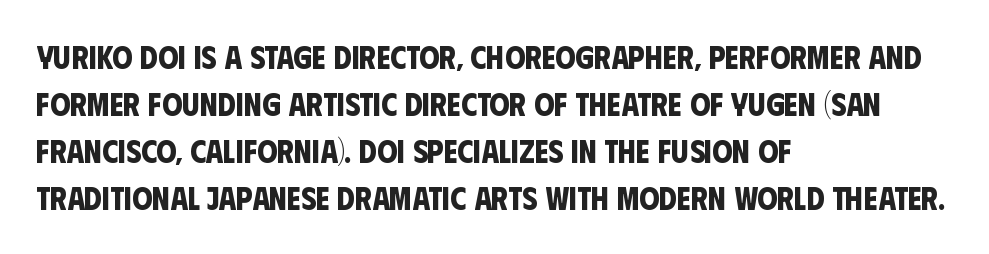
The image shows 32 px bold, condensed sans-serif type; set left-aligned, normal line spacing (1.47x), normal letter spacing, not underlined; low stroke contrast and a large x-height.
